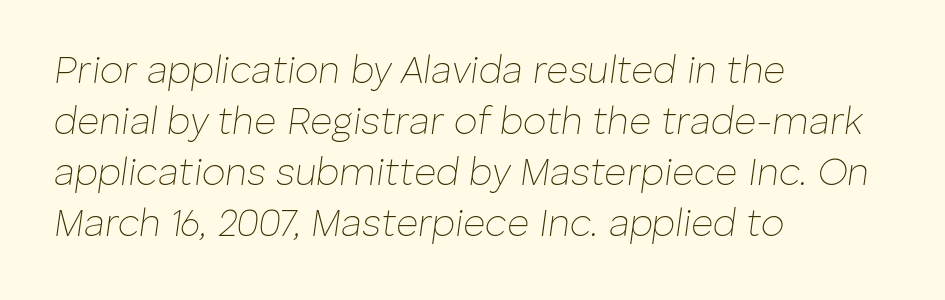
{"italic": "yes", "lean": "right", "slant_degrees": 8, "bold": "no", "weight": "thin", "width": "normal", "stroke_contrast": "low", "x_height": "medium", "monospaced": "no", "underline": "no", "align": "left", "line_spacing": "normal", "line_spacing_ratio": 1.34, "letter_spacing": "normal", "letter_spacing_em": 0.0, "glyph_px": 38}
